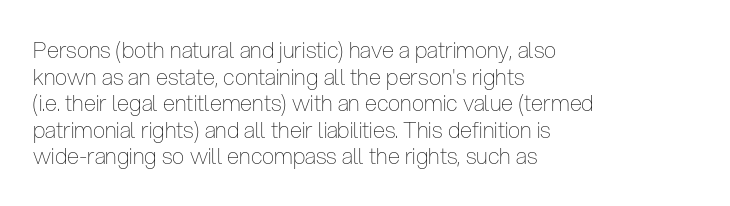
{"italic": "no", "bold": "no", "underline": "no", "align": "left", "line_spacing_ratio": 1.21, "letter_spacing": "normal", "letter_spacing_em": 0.0, "glyph_px": 22}
